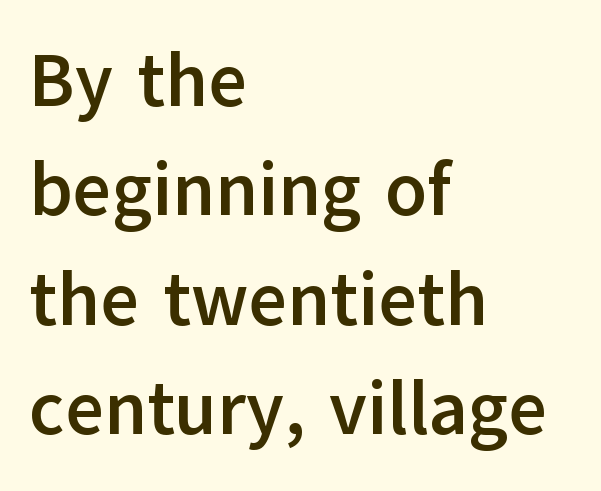
{"serif": "no", "italic": "no", "bold": "yes", "weight": "semibold", "width": "normal", "stroke_contrast": "low", "x_height": "medium", "monospaced": "no", "underline": "no", "align": "left", "line_spacing": "normal", "line_spacing_ratio": 1.46, "letter_spacing": "normal", "letter_spacing_em": 0.0, "glyph_px": 75}
